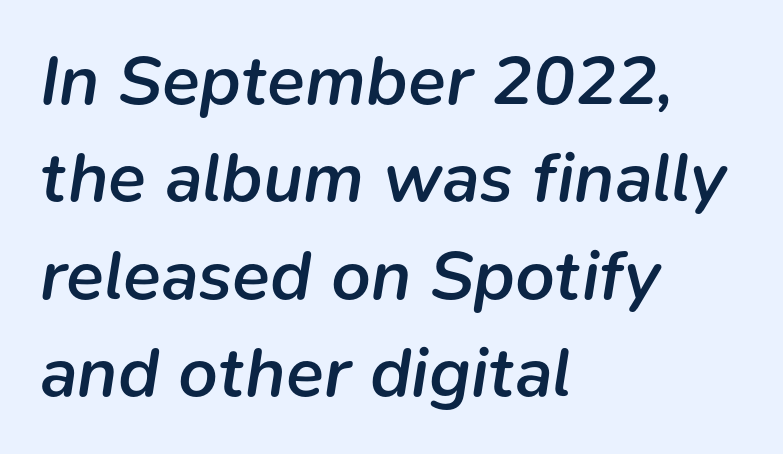
Leading: standard. Firm but not heavy-handed strokes: this text is semibold. Character widths vary here, with narrow letters taking less room than wide ones. Descenders hang freely into open space.
